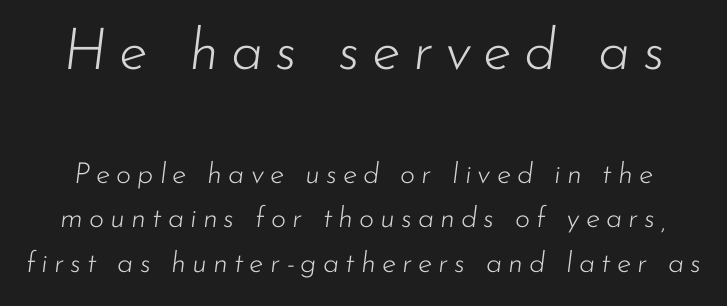
The designer left line spacing at the default. When letters slant like this, we call the style italic. Proportional: the letters do not fall into vertical columns. Typesetter's note — upper block bumped up in size, lower block left smaller. Each word looks stretched out because of the extra space between its letters. Letters have the restrained weight of plain body copy at most.
